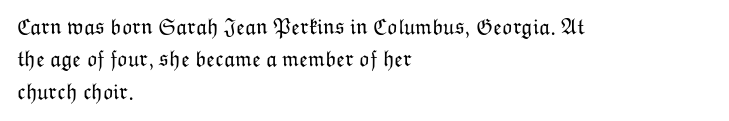
Does extra space separate the letters? No, they use regular spacing. Compared with a typical body face, this is equally light or lighter still. Casual observation: everything's shoved over to the left. This sample keeps an unexceptional amount of space between lines.
